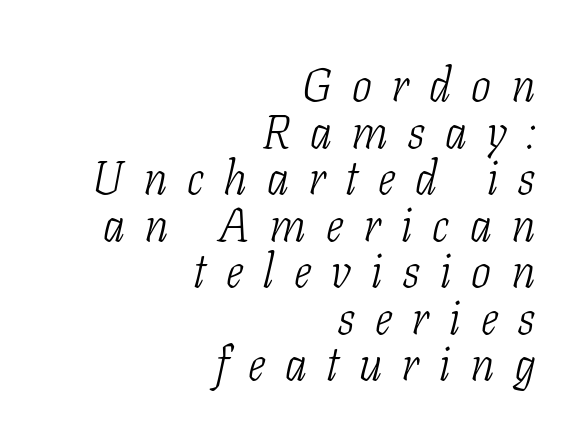
{"serif": "yes", "italic": "yes", "lean": "right", "slant_degrees": 11, "bold": "no", "weight": "light", "width": "condensed", "stroke_contrast": "low", "x_height": "medium", "monospaced": "no", "underline": "no", "align": "right", "line_spacing": "tight", "line_spacing_ratio": 0.99, "letter_spacing": "wide", "letter_spacing_em": 0.43, "glyph_px": 47}
